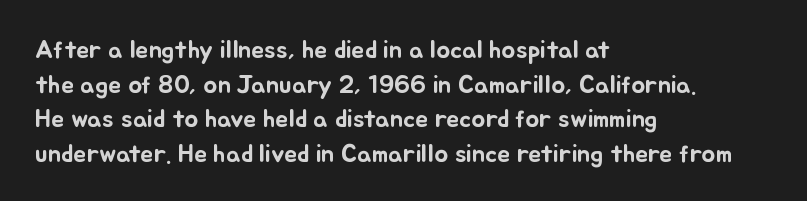
Reading down the block, your eye returns to a fixed left position each line. The line-height multiplier appears to be the usual default. Anything drawn beneath the words? Only blank space. Nope, not italic — everything's standing straight. No extra tracking has been applied to these lines.
